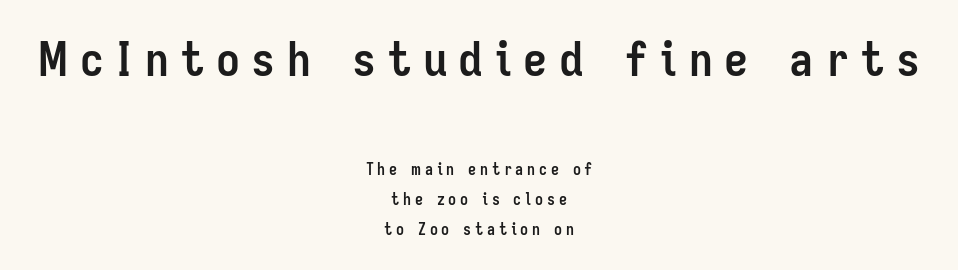
{"serif": "no", "italic": "no", "bold": "yes", "weight": "semibold", "width": "condensed", "stroke_contrast": "low", "x_height": "medium", "monospaced": "no", "underline": "no", "align": "center", "line_spacing": "loose", "line_spacing_ratio": 1.9, "letter_spacing": "wide", "letter_spacing_em": 0.24, "larger_block": "first", "size_ratio": 3.0, "glyph_px": 48}
